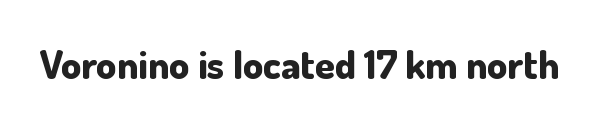
The letters advance in unequal steps, a hallmark of proportional type. The strokes are fattened all the way to bold. This is roman type, the default non-slanted kind. Are there feet on the stems? There aren't — it's a sans. Underline: absent. The face used here is rendered with its standard letterfit.
